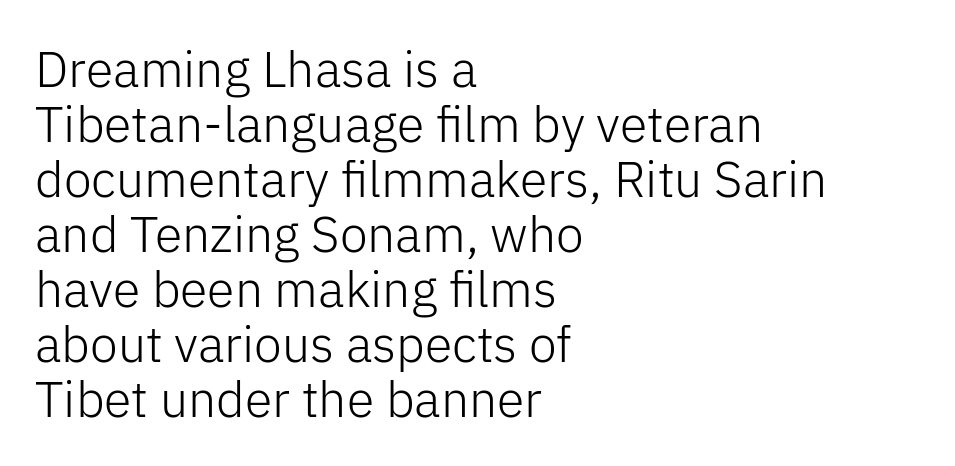
{"serif": "no", "italic": "no", "bold": "no", "weight": "light", "width": "normal", "stroke_contrast": "low", "x_height": "medium", "monospaced": "no", "underline": "no", "align": "left", "line_spacing": "tight", "line_spacing_ratio": 1.1, "letter_spacing": "normal", "letter_spacing_em": 0.0, "glyph_px": 50}
